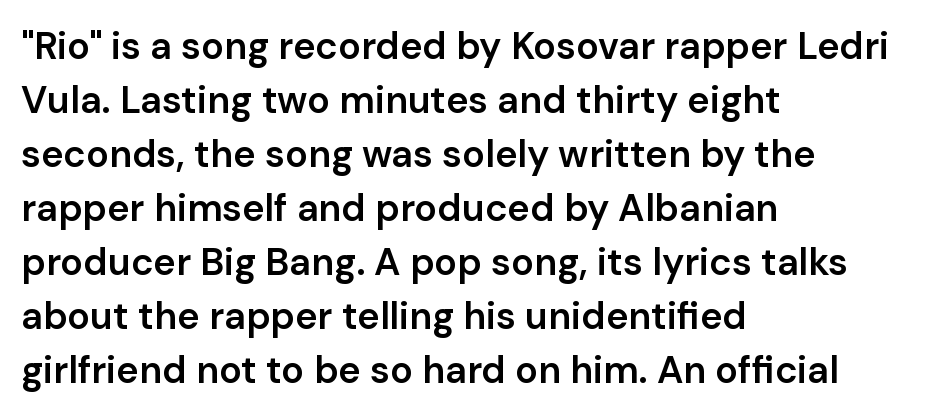
The image shows 38 px semibold sans-serif type, upright; set left-aligned, normal line spacing (1.42x), normal letter spacing, not underlined; low stroke contrast and a medium x-height.
